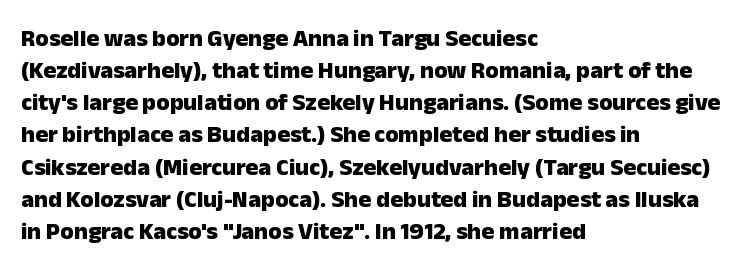
Heavy-handed strokes throughout: this text is bold. Ordinary non-slanted type is in use. The text block is weighted toward the left margin, trailing off unevenly rightward. Students, observe: this is what conventionally led text looks like. Students, note that the glyphs here touch the page at normal intervals. The words here are not underlined.
